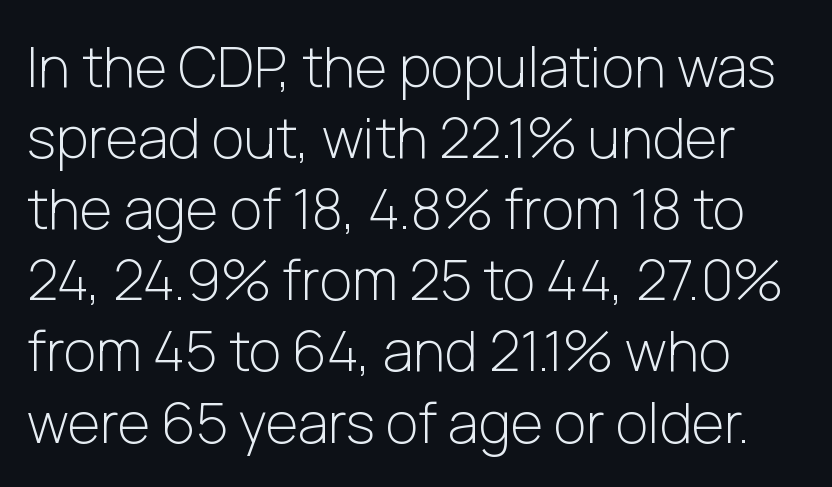
{"serif": "no", "italic": "no", "bold": "no", "weight": "light", "width": "normal", "stroke_contrast": "low", "x_height": "medium", "monospaced": "no", "underline": "no", "line_spacing": "normal", "line_spacing_ratio": 1.27, "letter_spacing": "normal", "letter_spacing_em": 0.0, "glyph_px": 56}
